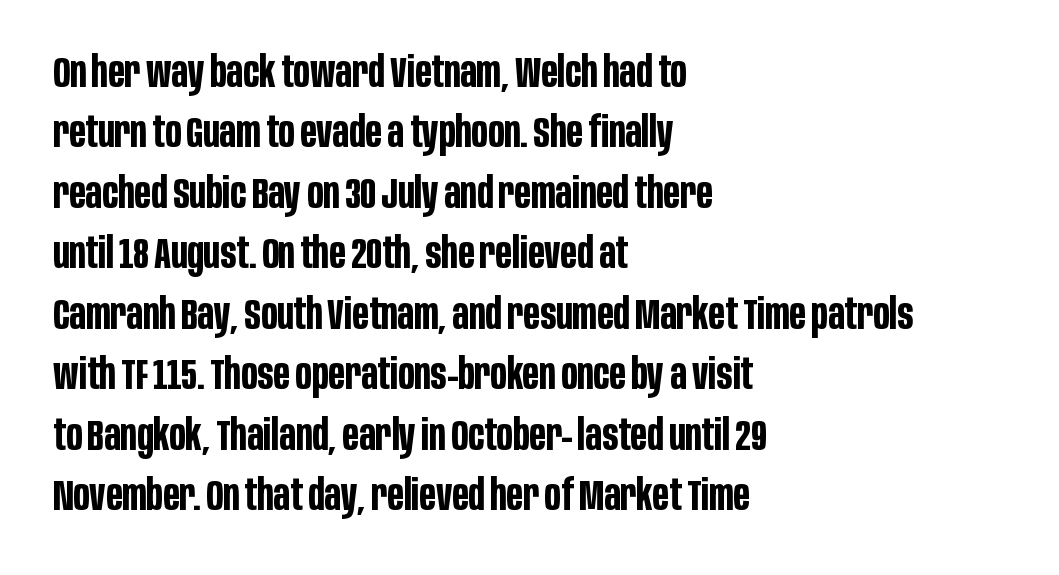
The image shows 42 px bold, condensed sans-serif type, upright; set left-aligned, normal line spacing (1.44x), normal letter spacing, not underlined; low stroke contrast and a large x-height.
